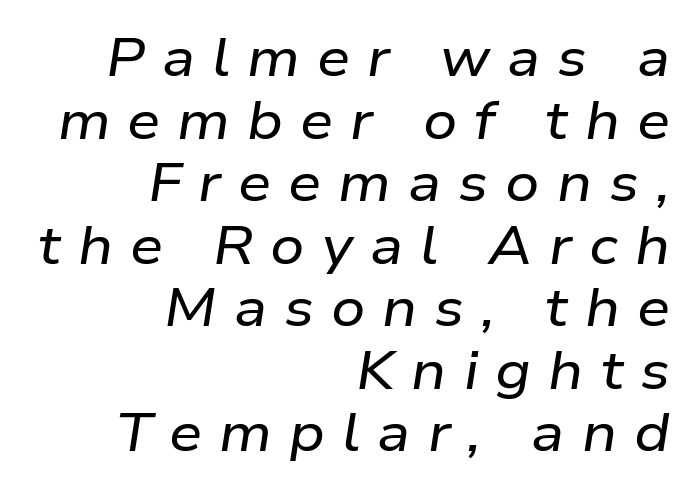
The image shows 53 px wide type, italic (leaning right); set right-aligned, line spacing 1.18x, unusually wide letter spacing (+0.32 em), not underlined; low stroke contrast and a medium x-height.
